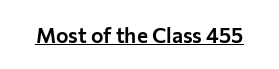
Q: Is the text italic (slanted)? A: No, it is upright.
Q: Is the text underlined? A: Yes.
Q: Is the spacing between letters normal or unusually wide? A: Normal.
